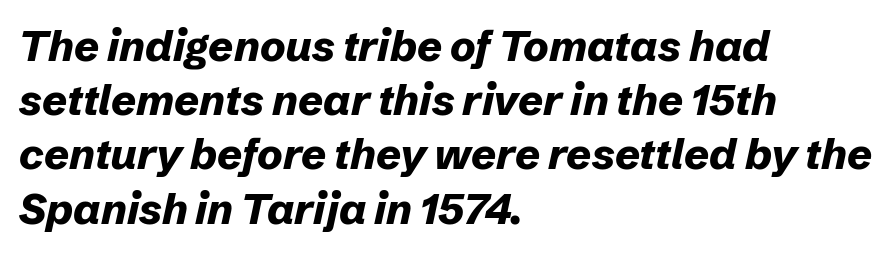
The image shows 43 px bold type, italic (leaning right); set left-aligned, normal line spacing (1.26x), normal letter spacing, not underlined; low stroke contrast and a medium x-height.
